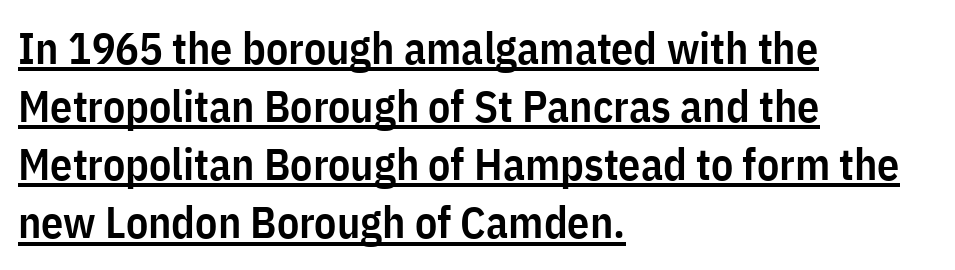
Bold? Not quite — semibold, heavier than regular but stopping short. Reading down the column, the eye jumps a familiar distance to each next line. Underlined type. If you drew a line through each stem, it would be perfectly vertical. Which margin do the lines hug? The left one — the right edge is uneven. The passage shown is typed in a proportional face where columns would drift.
